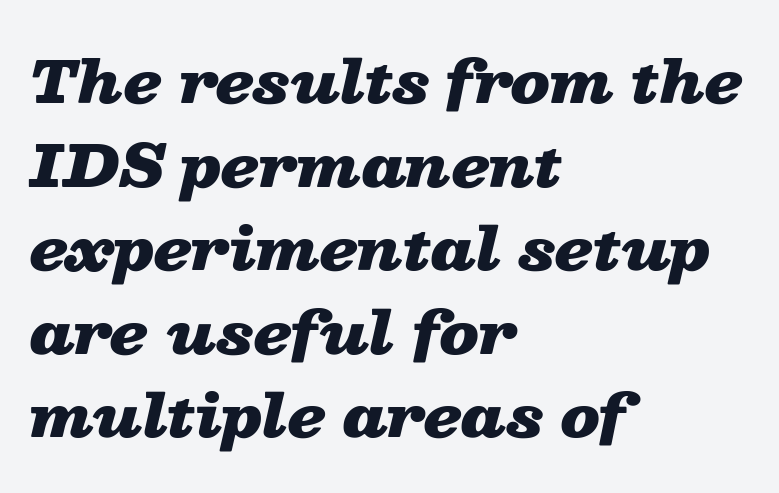
This sample uses plain, unmodified letter spacing. This rendering features lettering with no underline. Is the block centered? No — it sits flush against the left margin. Quick note: interline space is typical.
